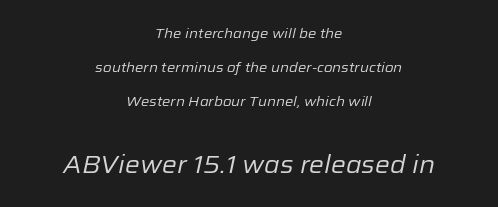
Q: Is the text bold? A: No.
Q: Is the text italic (slanted)? A: Yes, it leans right by about 12 degrees.
Q: Is the text underlined? A: No.
Q: How is the paragraph aligned? A: Centered.
Q: Is the spacing between letters normal or unusually wide? A: Normal.
Q: Is the spacing between lines tight, normal or loose? A: Loose.
Q: Which block of text is set in a larger size, the first (top) or the second (bottom)? A: The second (bottom) one.
